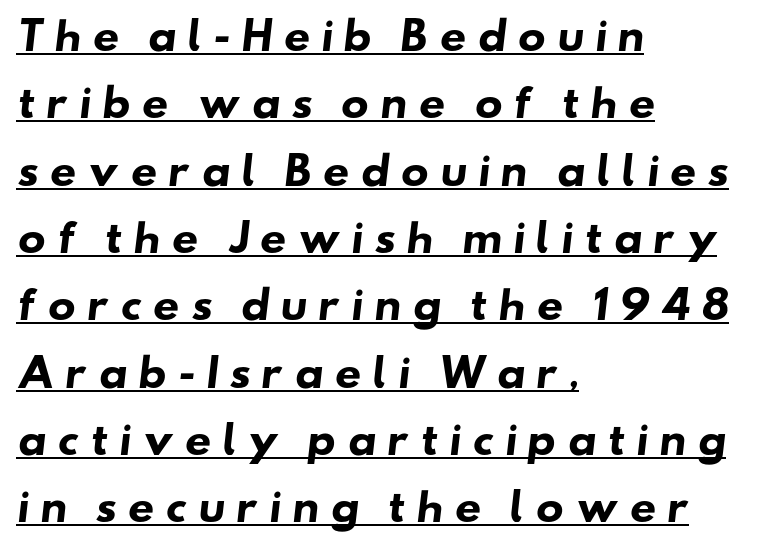
Notice how thick the strokes are: this is what a full bold looks like. Inter-character spacing is expanded well beyond the font's built-in metrics. This sample is left-justified, so line endings fall wherever the words run out. Notice how a bar underscores the lettering throughout. Are there feet on the stems? There aren't — it's a sans.
